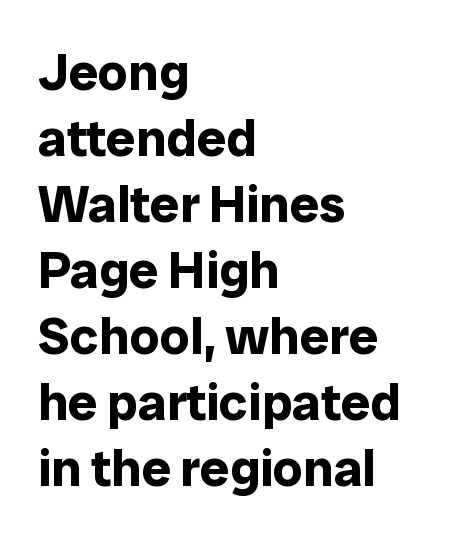
These words are printed bold, with thick strokes throughout. Underline: absent. This rendering leaves character spacing at its baseline value. Students, observe: this is what conventionally led text looks like. Vertical strokes here are truly vertical. The letters carry no serifs — their stems end cleanly without finishing strokes.
